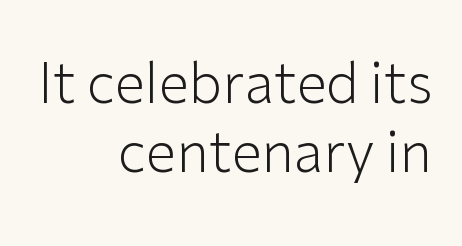
Q: Is the text bold? A: No.
Q: Is the text italic (slanted)? A: No, it is upright.
Q: Is the typeface a serif or a sans-serif typeface? A: Sans-serif.
Q: Is the text underlined? A: No.
Q: How is the paragraph aligned? A: Right-aligned.
Q: Is the spacing between letters normal or unusually wide? A: Normal.
Q: Is the spacing between lines tight, normal or loose? A: Normal.
Q: Width (condensed, normal, or wide)? A: Normal.
Q: Stroke contrast? A: Low.
Q: x-height? A: Medium.
Q: Monospaced? A: No.
